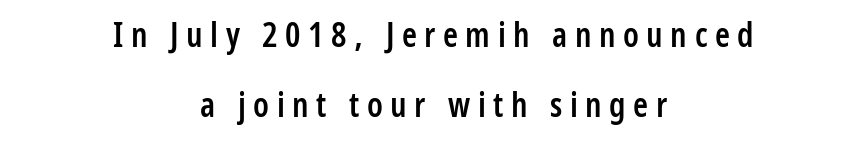
{"serif": "no", "italic": "no", "bold": "semi", "weight": "semibold", "width": "condensed", "stroke_contrast": "low", "x_height": "medium", "monospaced": "no", "underline": "no", "align": "center", "line_spacing": "loose", "line_spacing_ratio": 2.06, "letter_spacing": "wide", "letter_spacing_em": 0.22, "glyph_px": 34}
